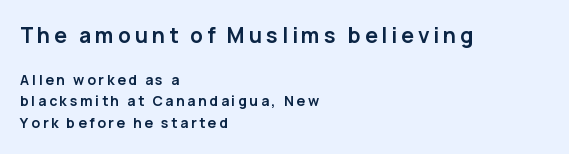
The image shows 21 px bold type, upright; set left-aligned, normal line spacing (1.56x), not underlined; the first (top) block is 1.5x larger.
